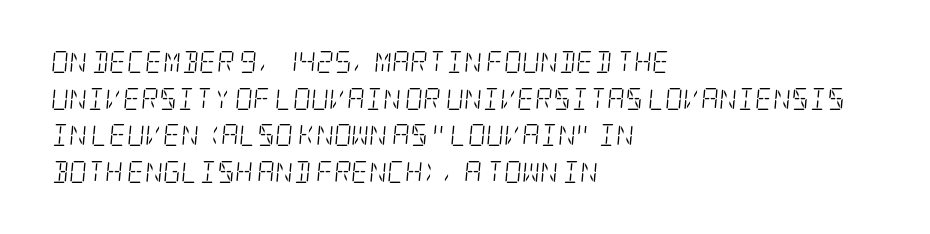
The letters look calm and open, with moderate or lighter stems. Glyph-to-glyph distance matches everyday printed text. Check under the words: just untouched page. The setting favours the left margin, as ordinary paragraphs usually do.
